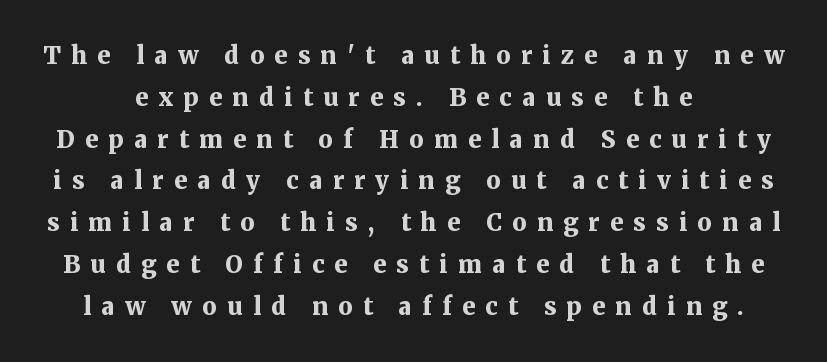
{"italic": "no", "bold": "yes", "underline": "no", "line_spacing_ratio": 1.74, "letter_spacing": "wide", "letter_spacing_em": 0.43, "glyph_px": 24}
